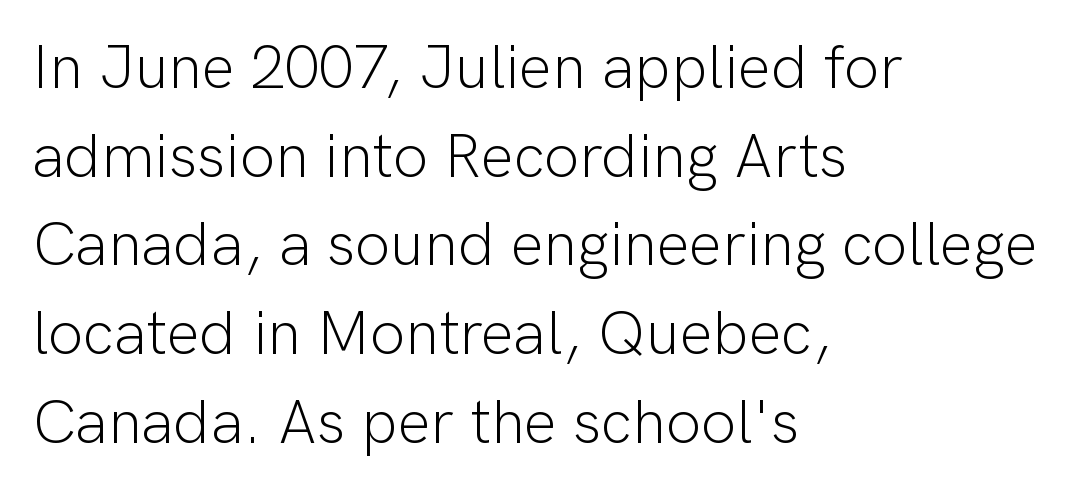
{"serif": "no", "italic": "no", "bold": "no", "weight": "light", "width": "normal", "stroke_contrast": "low", "x_height": "medium", "monospaced": "no", "underline": "no", "align": "left", "line_spacing": "normal", "line_spacing_ratio": 1.43, "letter_spacing": "normal", "letter_spacing_em": 0.0, "glyph_px": 62}
